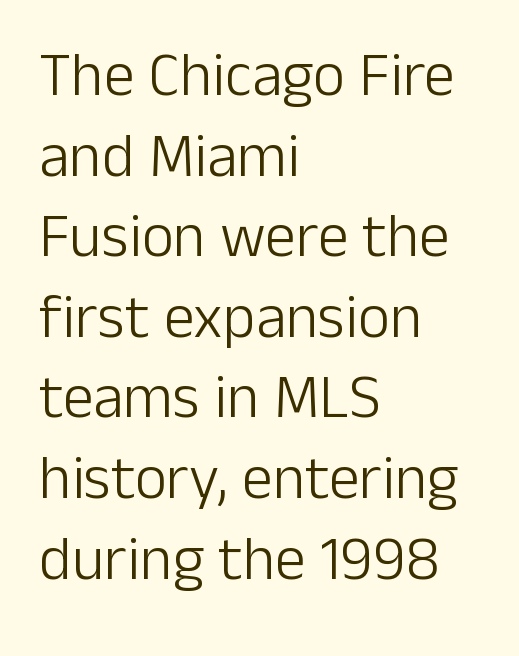
Is this a fixed-width face? No — the glyphs have proportional, varying widths. The rows are spaced the way most documents space them. The rag falls on the right side of this text block. The letterforms sit at book weight or below.
